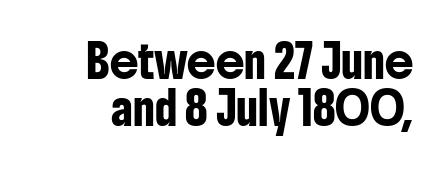
The image shows 32 px condensed sans-serif type, upright; set normal line spacing (1.47x), normal letter spacing, not underlined; low stroke contrast and a medium x-height.
